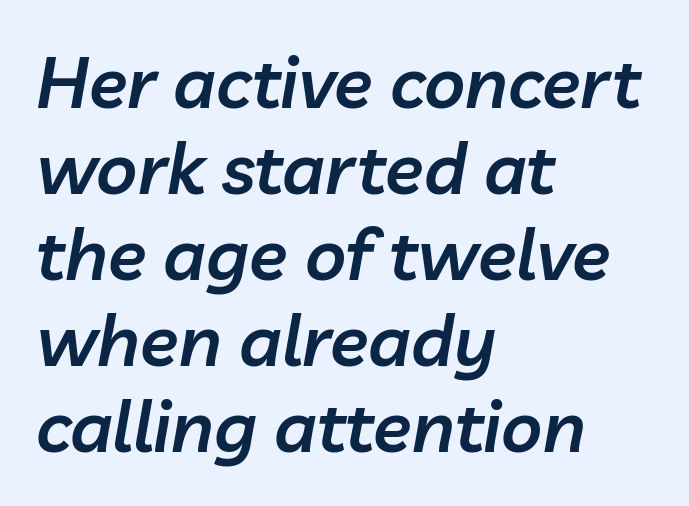
{"italic": "yes", "lean": "right", "slant_degrees": 10, "bold": "semi", "weight": "semibold", "width": "normal", "stroke_contrast": "low", "x_height": "medium", "monospaced": "no", "underline": "no", "align": "left", "line_spacing_ratio": 1.21, "letter_spacing": "normal", "letter_spacing_em": 0.0, "glyph_px": 71}
